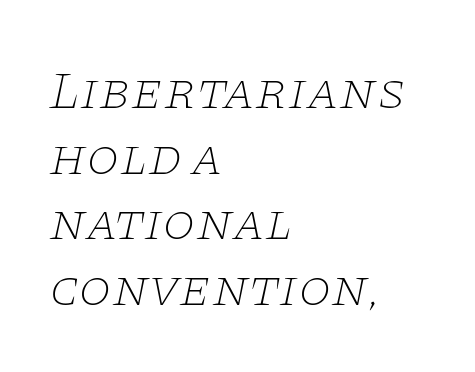
The image shows 53 px thin, wide serif type, italic (leaning right); set left-aligned, line spacing 1.24x, normal letter spacing, not underlined; low stroke contrast and a large x-height.
